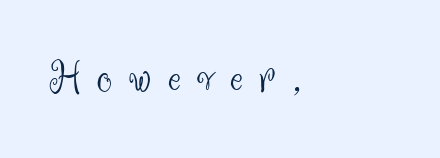
Q: Is the text bold? A: No.
Q: Is the text italic (slanted)? A: No, it is upright.
Q: Is the typeface a serif or a sans-serif typeface? A: Sans-serif.
Q: Is the text underlined? A: No.
Q: How is the paragraph aligned? A: Left-aligned.
Q: Is the spacing between letters normal or unusually wide? A: Unusually wide.
Q: Width (condensed, normal, or wide)? A: Normal.
Q: Stroke contrast? A: Medium.
Q: x-height? A: Small.
Q: Monospaced? A: No.
